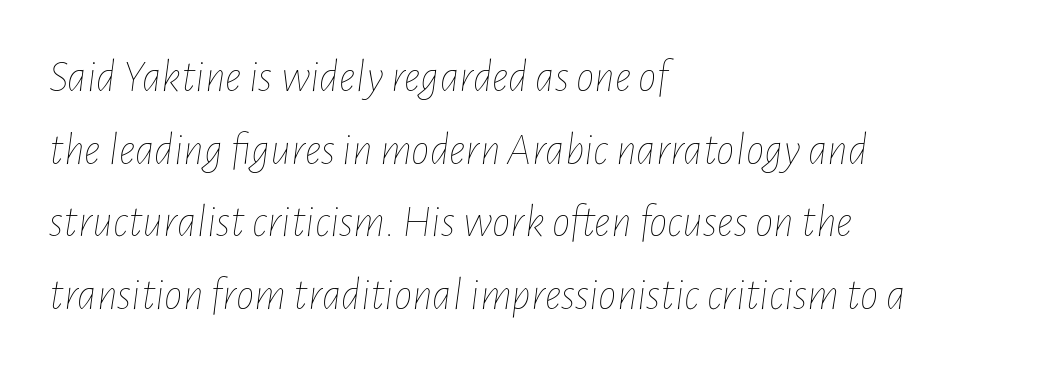
Q: Is the text bold? A: No.
Q: Is the text italic (slanted)? A: Yes, it leans right by about 7 degrees.
Q: Is the text underlined? A: No.
Q: How is the paragraph aligned? A: Left-aligned.
Q: Is the spacing between letters normal or unusually wide? A: Normal.
Q: Is the spacing between lines tight, normal or loose? A: Normal.
Q: Width (condensed, normal, or wide)? A: Condensed.
Q: Stroke contrast? A: Low.
Q: x-height? A: Medium.
Q: Monospaced? A: No.
